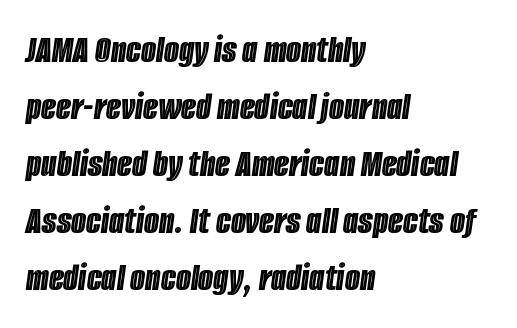
Q: Is the text italic (slanted)? A: Yes, it leans right by about 8 degrees.
Q: Is the text underlined? A: No.
Q: How is the paragraph aligned? A: Left-aligned.
Q: Is the spacing between letters normal or unusually wide? A: Normal.
Q: Is the spacing between lines tight, normal or loose? A: Normal.
Q: Width (condensed, normal, or wide)? A: Condensed.
Q: x-height? A: Large.
Q: Monospaced? A: No.
